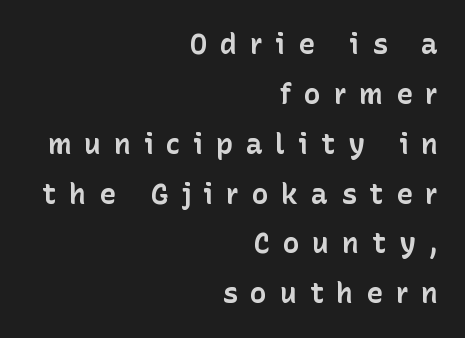
Underlining? Definitely not there. The typography opts for an upright posture over an oblique one. Students, this is bold: see how much ink each stroke carries. Proportional: the letters do not fall into vertical columns. You could only call the tracking loose — the letters float apart. In CSS terms this would be text-align: right.
